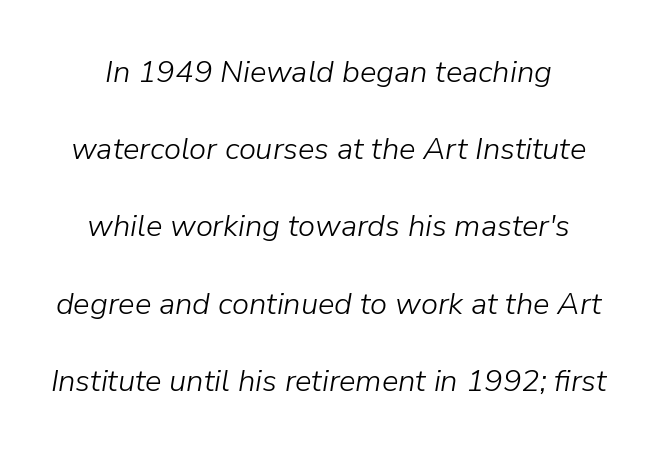
Varying glyph widths throughout — classic text-font behaviour. Descenders hang freely into open space. The typography opts for an oblique posture over an upright one. Standard letterfit; no display-style spreading of the glyphs. Vertically, the passage feels expansive, rows floating well apart. This reads as an unemphasized weight, regular at the heaviest.
